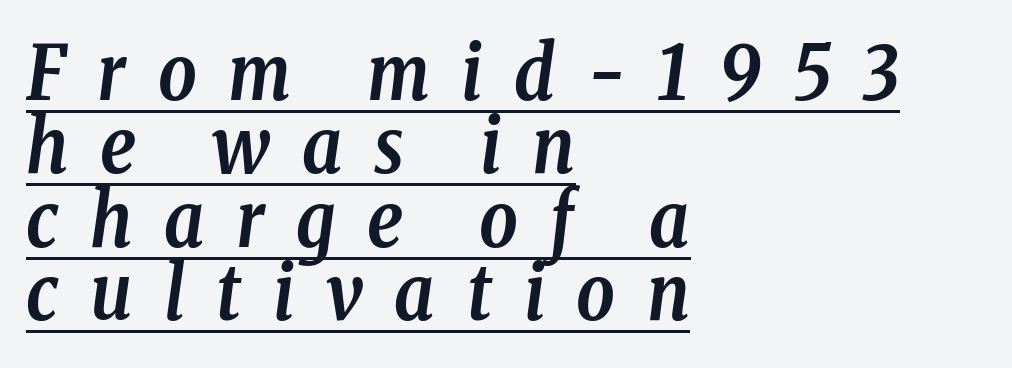
{"serif": "yes", "italic": "yes", "lean": "right", "slant_degrees": 8, "bold": "yes", "weight": "semibold", "width": "condensed", "stroke_contrast": "low", "x_height": "medium", "monospaced": "no", "underline": "yes", "align": "left", "line_spacing": "tight", "line_spacing_ratio": 0.98, "letter_spacing": "wide", "letter_spacing_em": 0.42, "glyph_px": 75}
